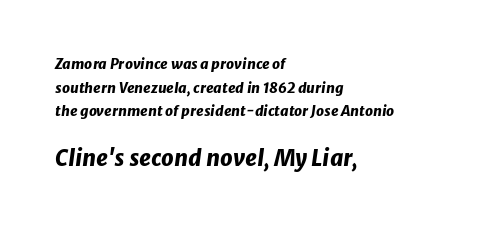
Q: Is the text bold? A: Yes.
Q: Is the text italic (slanted)? A: Yes, it leans right by about 8 degrees.
Q: Is the text underlined? A: No.
Q: How is the paragraph aligned? A: Left-aligned.
Q: Is the spacing between letters normal or unusually wide? A: Normal.
Q: Is the spacing between lines tight, normal or loose? A: Normal.
Q: Which block of text is set in a larger size, the first (top) or the second (bottom)? A: The second (bottom) one.
